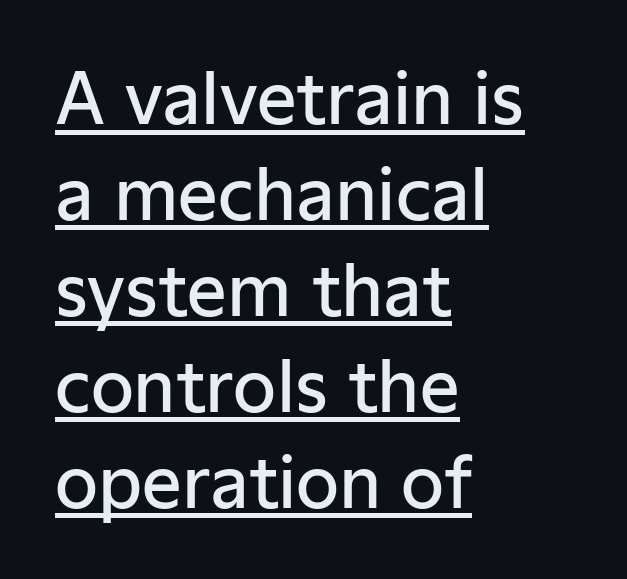
Q: Is the text bold? A: Semi-bold.
Q: Is the text italic (slanted)? A: No, it is upright.
Q: Is the typeface a serif or a sans-serif typeface? A: Sans-serif.
Q: Is the text underlined? A: Yes.
Q: How is the paragraph aligned? A: Left-aligned.
Q: Is the spacing between letters normal or unusually wide? A: Normal.
Q: Is the spacing between lines tight, normal or loose? A: Normal.
Q: Width (condensed, normal, or wide)? A: Normal.
Q: Stroke contrast? A: Low.
Q: x-height? A: Medium.
Q: Monospaced? A: No.
